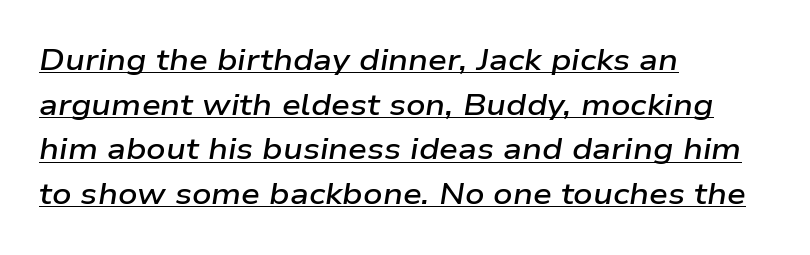
The image shows 30 px semibold, wide type, italic (leaning right); set left-aligned, normal line spacing (1.49x), normal letter spacing, underlined; low stroke contrast and a medium x-height.
